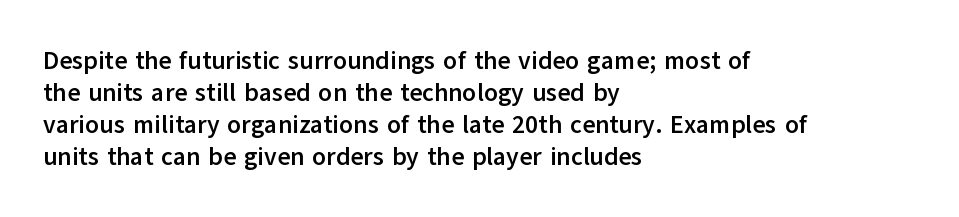
Q: Is the text bold? A: Yes.
Q: Is the text italic (slanted)? A: No, it is upright.
Q: Is the text underlined? A: No.
Q: How is the paragraph aligned? A: Left-aligned.
Q: Is the spacing between letters normal or unusually wide? A: Normal.
Q: Is the spacing between lines tight, normal or loose? A: Normal.
